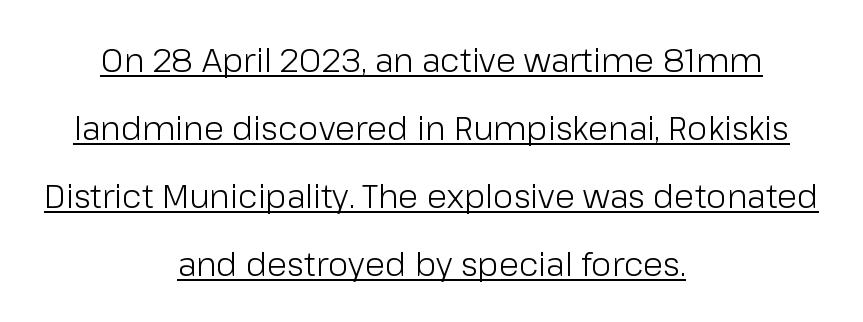
{"serif": "no", "italic": "no", "bold": "no", "weight": "light", "width": "normal", "stroke_contrast": "low", "x_height": "medium", "monospaced": "no", "underline": "yes", "align": "center", "line_spacing": "loose", "line_spacing_ratio": 2.06, "letter_spacing": "normal", "letter_spacing_em": 0.0, "glyph_px": 33}
